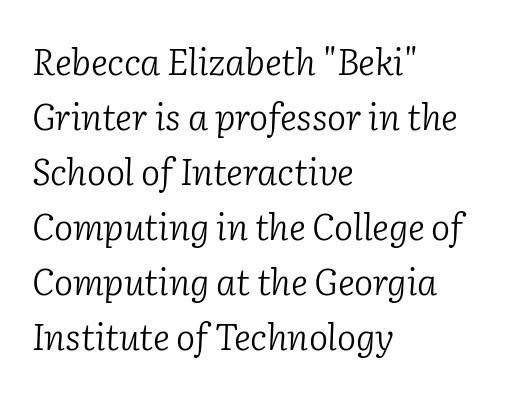
Q: Is the text bold? A: No.
Q: Is the text italic (slanted)? A: Yes, it leans right by about 2 degrees.
Q: Is the typeface a serif or a sans-serif typeface? A: Serif.
Q: Is the text underlined? A: No.
Q: How is the paragraph aligned? A: Left-aligned.
Q: Is the spacing between letters normal or unusually wide? A: Normal.
Q: Is the spacing between lines tight, normal or loose? A: Normal.
Q: Width (condensed, normal, or wide)? A: Normal.
Q: Stroke contrast? A: Low.
Q: x-height? A: Medium.
Q: Monospaced? A: No.
